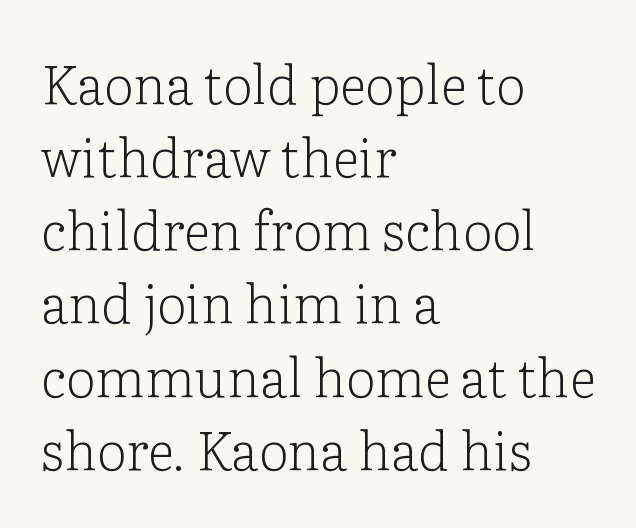
The image shows 53 px light serif type, upright; set left-aligned, normal line spacing (1.38x), normal letter spacing, not underlined; low stroke contrast and a medium x-height.
